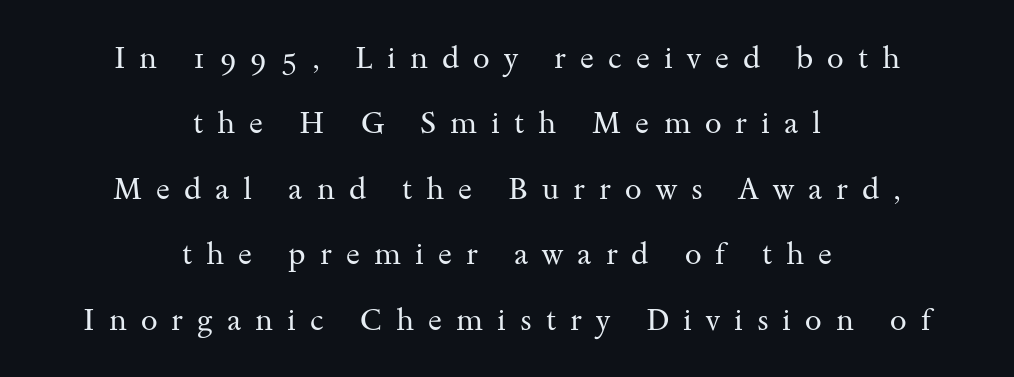
Check where the strokes stop: tiny serifs finish them off. This rendering uses center alignment, leaving both contours irregular but symmetric. A bare baseline throughout the passage. Bold? No — there's no thickening of the strokes. Reading down the column, the eye jumps a long way to each next line.
